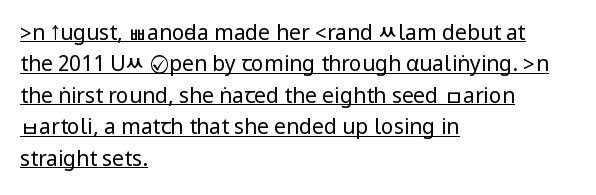
Posture: straight, roman, zero tilt. The specimen includes a rule beneath the text block's lines. A typesetter would call this leading conventional body-copy spacing. The letters sit at their default tracking, neither squeezed nor spread.
